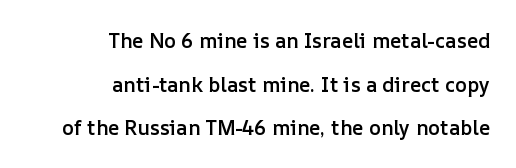
The image shows 20 px text type, upright; set right-aligned, loose line spacing (2.18x), normal letter spacing, not underlined.
